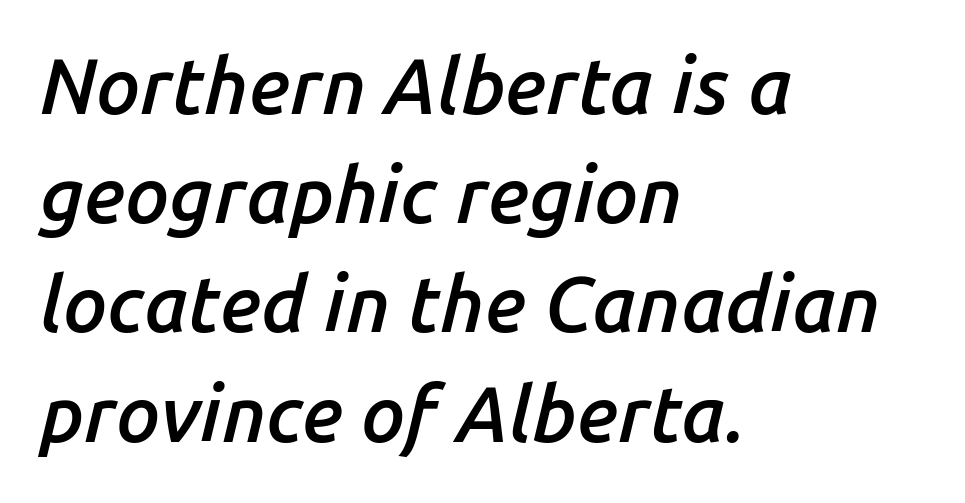
{"italic": "yes", "lean": "right", "slant_degrees": 14, "bold": "semi", "weight": "semibold", "width": "normal", "stroke_contrast": "low", "x_height": "medium", "monospaced": "no", "underline": "no", "align": "left", "line_spacing": "normal", "line_spacing_ratio": 1.4, "letter_spacing": "normal", "letter_spacing_em": 0.0, "glyph_px": 78}
